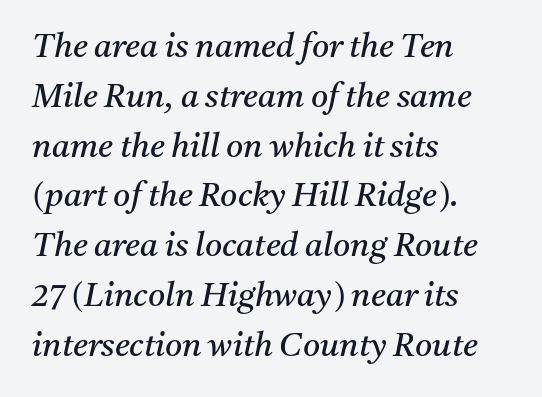
Are there feet on the stems? There are — it's a serif. When letters slant like this, we call the style italic. Normally led — the rows are evenly, conventionally spaced. The passage shown is typed in a proportional face where columns would drift.
